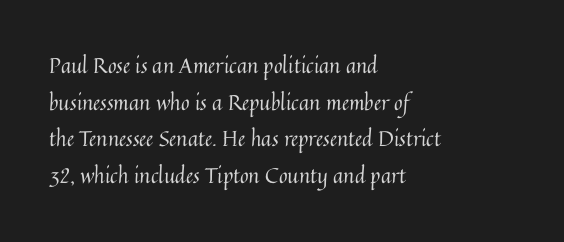
The tracking reads as untouched default to a designer's eye. Reading down the block, your eye returns to a fixed left position each line. Weight: in the light-to-regular range.
